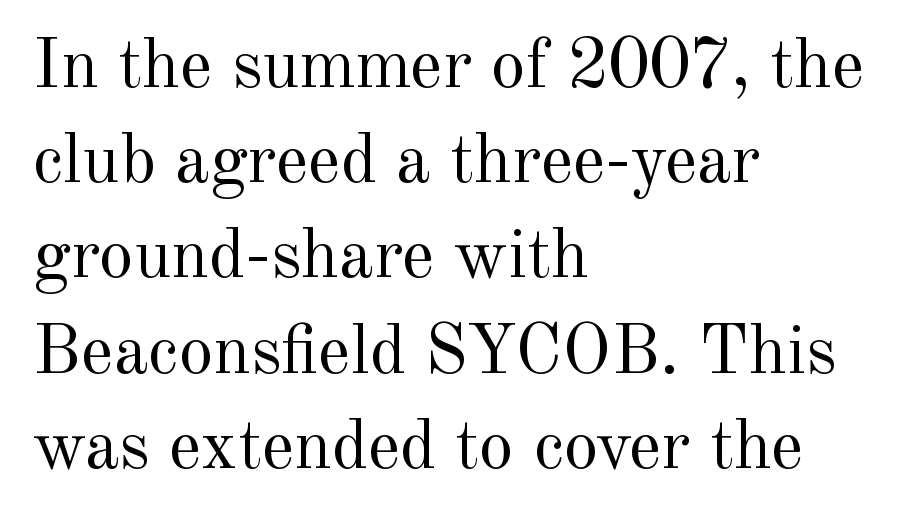
{"serif": "yes", "italic": "no", "bold": "no", "weight": "regular", "width": "normal", "x_height": "small", "monospaced": "no", "underline": "no", "align": "left", "line_spacing": "normal", "line_spacing_ratio": 1.36, "letter_spacing": "normal", "letter_spacing_em": 0.0, "glyph_px": 70}
